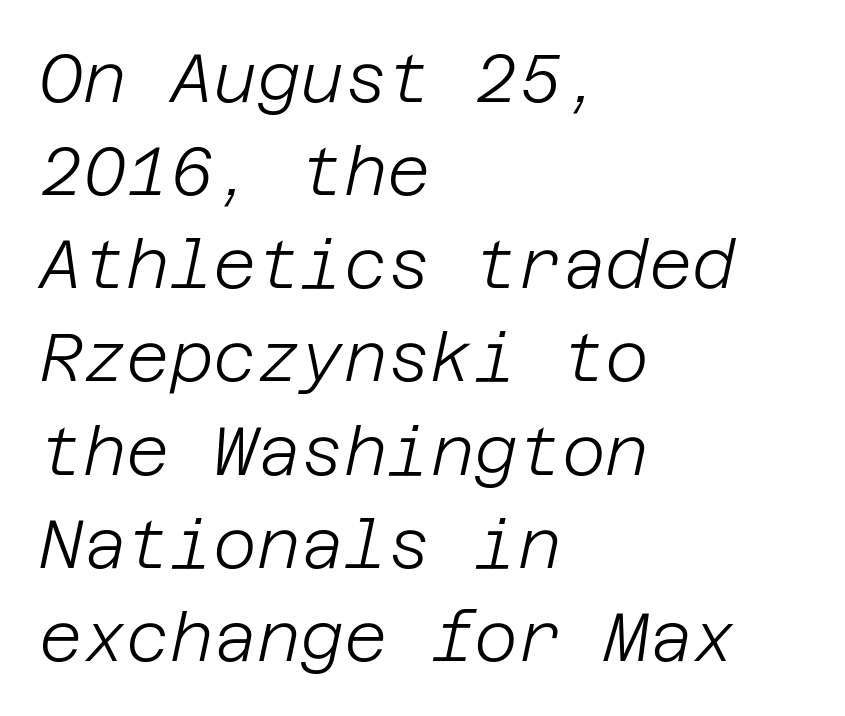
{"italic": "yes", "lean": "right", "slant_degrees": 12, "bold": "no", "weight": "light", "width": "normal", "stroke_contrast": "low", "x_height": "large", "underline": "no", "align": "left", "line_spacing": "normal", "line_spacing_ratio": 1.39, "letter_spacing": "normal", "letter_spacing_em": 0.0, "glyph_px": 67}
